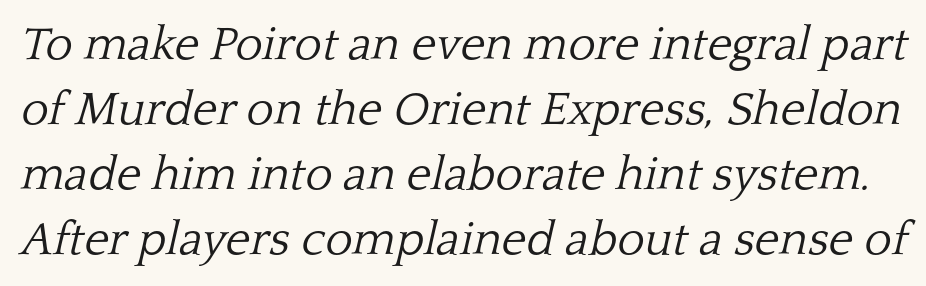
{"serif": "yes", "italic": "yes", "lean": "right", "slant_degrees": 13, "bold": "no", "weight": "light", "width": "normal", "stroke_contrast": "low", "x_height": "medium", "monospaced": "no", "underline": "no", "line_spacing": "normal", "line_spacing_ratio": 1.38, "letter_spacing": "normal", "letter_spacing_em": 0.0, "glyph_px": 47}
